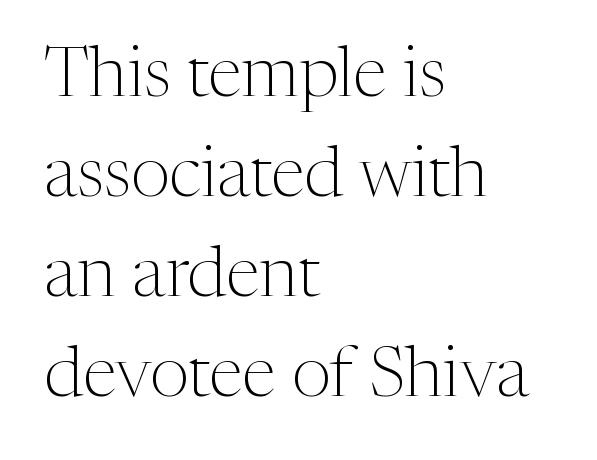
Q: Is the text bold? A: No.
Q: Is the text italic (slanted)? A: No, it is upright.
Q: Is the typeface a serif or a sans-serif typeface? A: Serif.
Q: Is the text underlined? A: No.
Q: How is the paragraph aligned? A: Left-aligned.
Q: Is the spacing between letters normal or unusually wide? A: Normal.
Q: Is the spacing between lines tight, normal or loose? A: Normal.
Q: Width (condensed, normal, or wide)? A: Normal.
Q: Stroke contrast? A: Medium.
Q: x-height? A: Medium.
Q: Monospaced? A: No.
